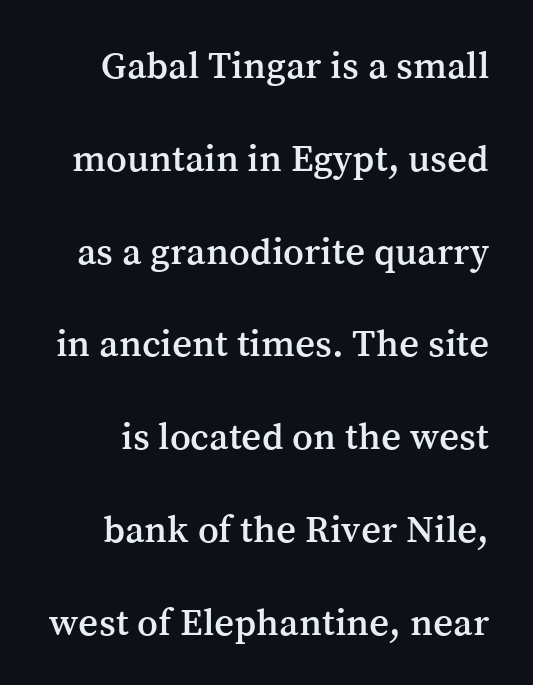
Unmarked baselines from the first word to the last. Each letter keeps its own natural width here, so spacing adapts to shape. Does the type have serifs? Yes, each stem ends in a small foot. Posture: upright roman. The leading is generous, giving the passage an open texture.
